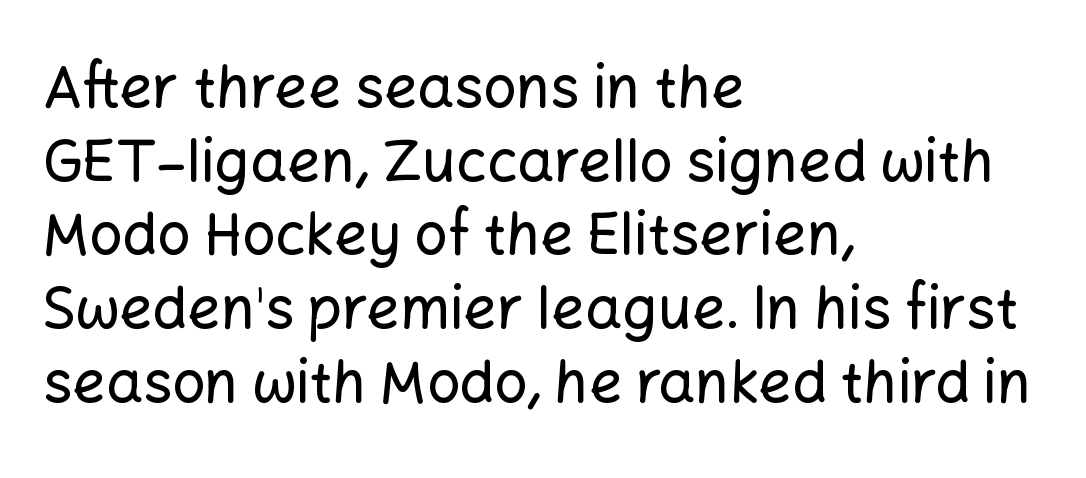
{"serif": "no", "italic": "no", "width": "normal", "stroke_contrast": "low", "x_height": "medium", "monospaced": "no", "underline": "no", "align": "left", "line_spacing": "normal", "line_spacing_ratio": 1.27, "letter_spacing": "normal", "letter_spacing_em": 0.0, "glyph_px": 58}
